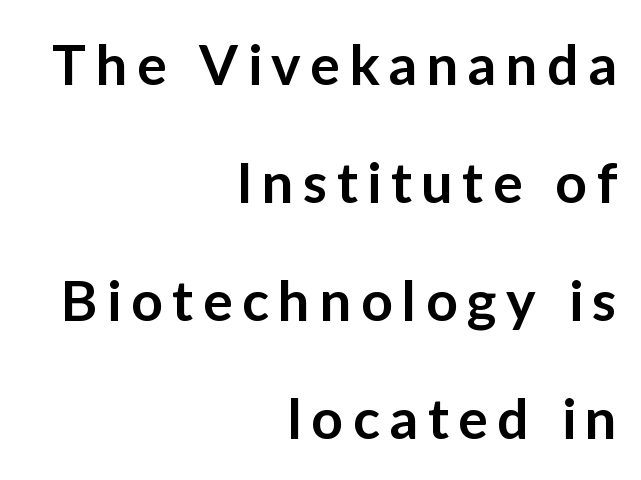
Heft: intermediate — a semibold. Rule under the text: the space is simply empty. The passage shown is typed in a proportional face where columns would drift. Unlike italic type, these characters show no tilt at all. In terms of leading, this rendering errs on the spacious side.
